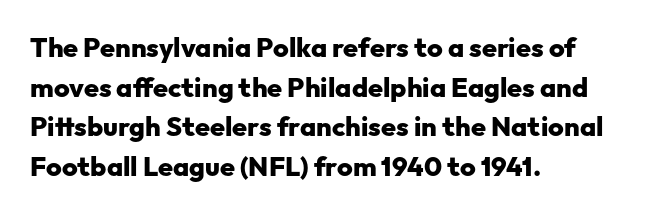
The glyphs are unaccompanied by any horizontal stroke below them. The characters look thick and weighty, a clear bold. Horizontally, the lines are justified to the leading edge only. Successive baselines arrive at the customary interval. Ordinary non-slanted type is in use.
